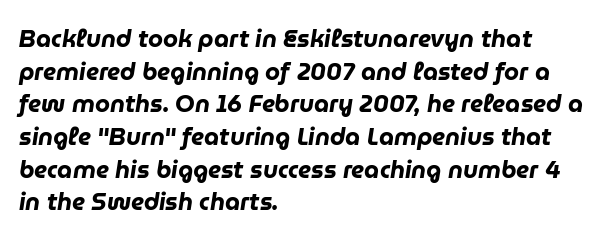
{"italic": "yes", "lean": "right", "slant_degrees": 9, "bold": "yes", "underline": "no", "align": "left", "line_spacing": "normal", "line_spacing_ratio": 1.36, "letter_spacing": "normal", "letter_spacing_em": 0.0, "glyph_px": 24}
